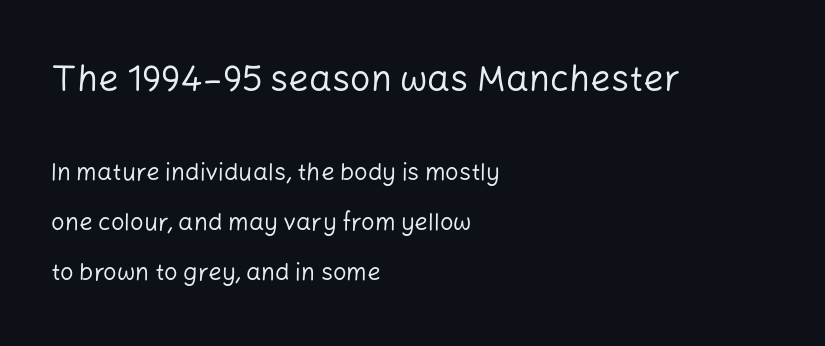
{"serif": "no", "italic": "no", "bold": "no", "weight": "regular", "width": "normal", "stroke_contrast": "low", "x_height": "medium", "monospaced": "no", "underline": "no", "align": "left", "line_spacing": "loose", "line_spacing_ratio": 2.07, "letter_spacing": "normal", "letter_spacing_em": 0.0, "larger_block": "first", "size_ratio": 1.5, "glyph_px": 36}
